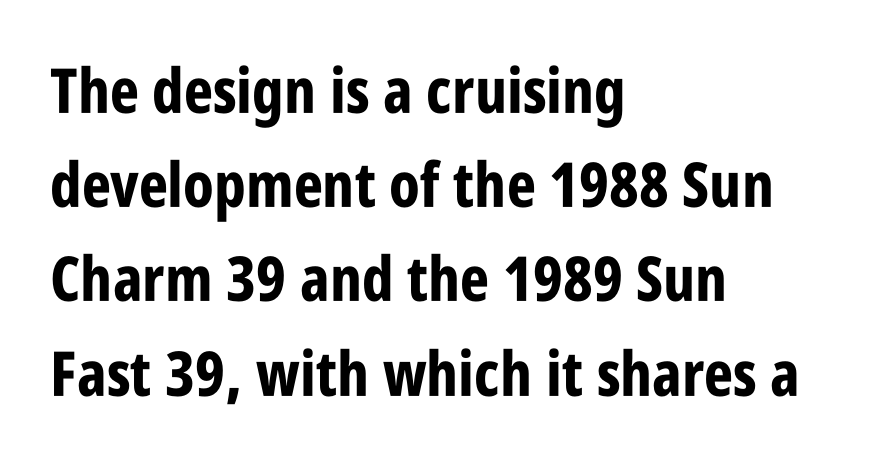
{"serif": "no", "italic": "no", "bold": "yes", "weight": "bold", "width": "condensed", "stroke_contrast": "low", "x_height": "large", "monospaced": "no", "underline": "no", "align": "left", "line_spacing": "normal", "line_spacing_ratio": 1.52, "letter_spacing": "normal", "letter_spacing_em": 0.0, "glyph_px": 62}
